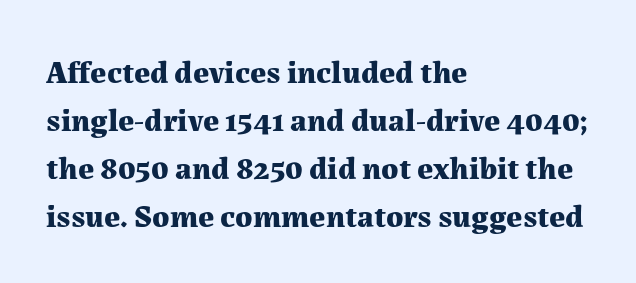
The image shows 32 px bold serif type, upright; set left-aligned, normal line spacing (1.5x), normal letter spacing, not underlined; medium stroke contrast and a medium x-height.
